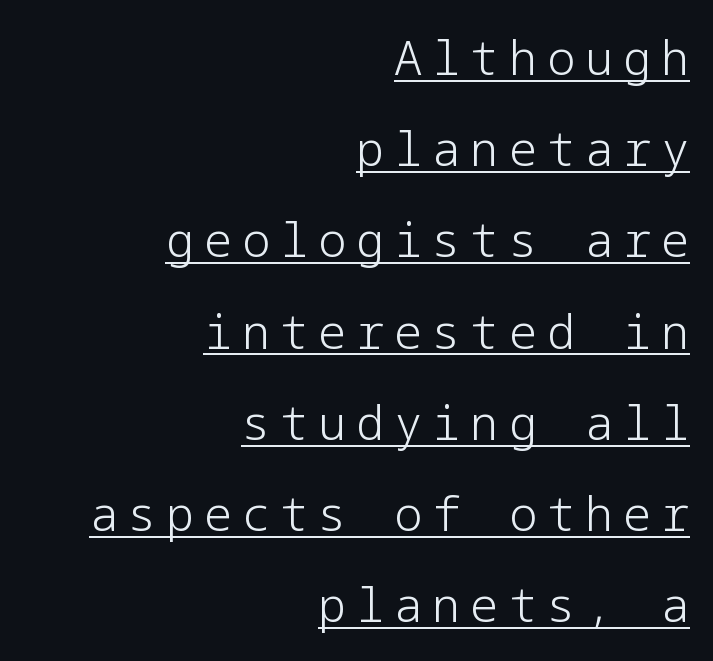
{"serif": "no", "italic": "no", "bold": "no", "weight": "light", "width": "normal", "stroke_contrast": "low", "x_height": "medium", "underline": "yes", "align": "right", "line_spacing": "loose", "line_spacing_ratio": 1.94, "letter_spacing": "wide", "letter_spacing_em": 0.21, "glyph_px": 47}
